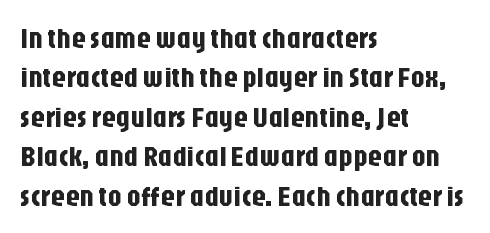
{"serif": "no", "italic": "no", "width": "condensed", "stroke_contrast": "low", "x_height": "large", "monospaced": "no", "underline": "no", "align": "left", "line_spacing": "normal", "line_spacing_ratio": 1.41, "letter_spacing": "normal", "letter_spacing_em": 0.0, "glyph_px": 28}
